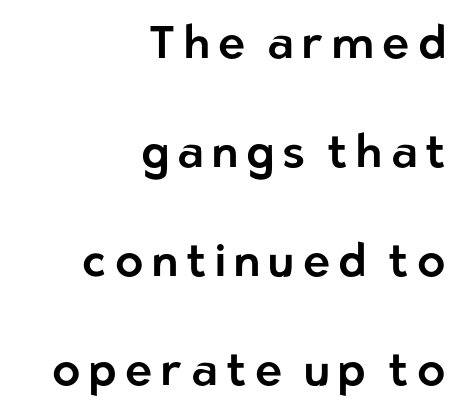
The image shows 46 px sans-serif type, upright; set right-aligned, loose line spacing (2.37x), not underlined; low stroke contrast and a medium x-height.
